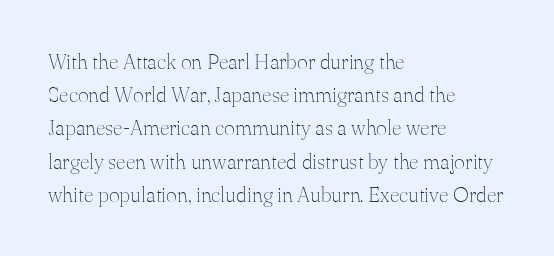
{"italic": "no", "bold": "no", "underline": "no", "align": "left", "line_spacing": "normal", "line_spacing_ratio": 1.58, "letter_spacing": "normal", "letter_spacing_em": 0.0, "glyph_px": 21}
